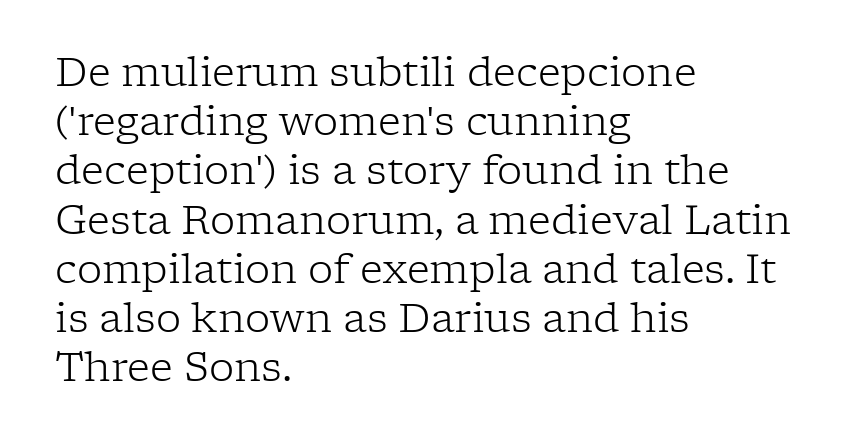
The image shows 40 px light serif type, upright; set left-aligned, line spacing 1.23x, normal letter spacing, not underlined; low stroke contrast and a medium x-height.
